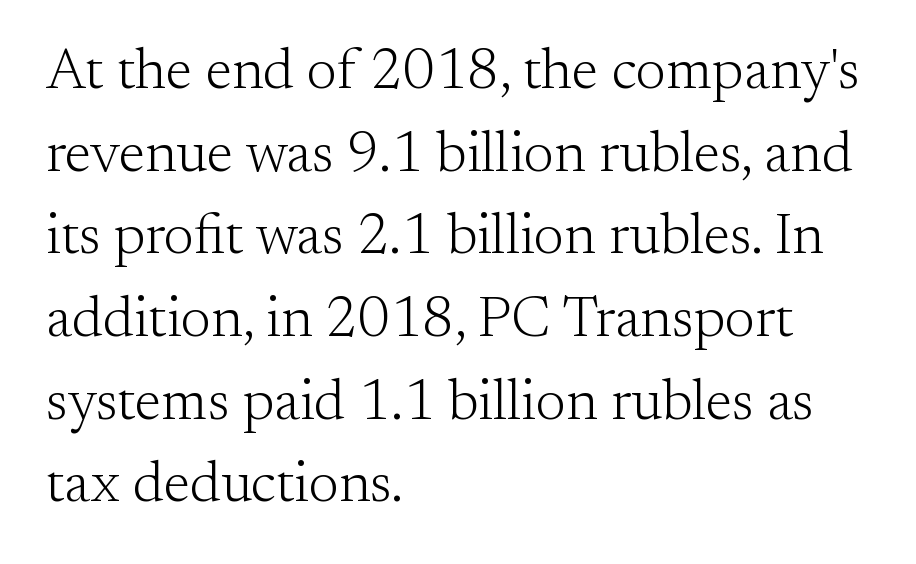
A serif font was chosen for this passage. Compared with a typical body face, this is equally light or lighter still. Italic? Not at all — the glyphs are vertical. Proportional: the letters do not fall into vertical columns.
